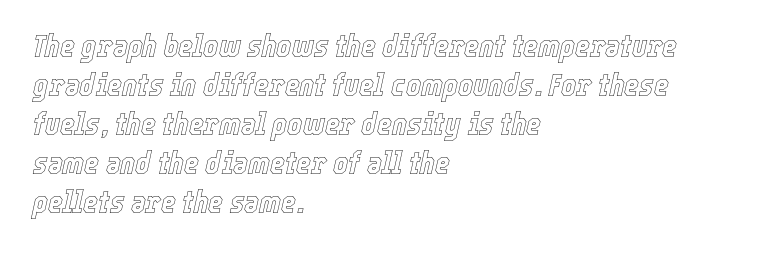
You could not count columns in this text — the font is proportionally spaced. The rendering applies a slant to the glyphs. Students, note that the glyphs here touch the page at normal intervals. Each row of text sits above clean, open space.
